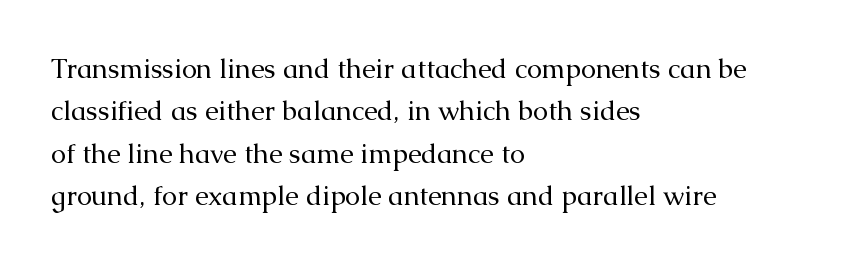
Q: Is the text bold? A: No.
Q: Is the text italic (slanted)? A: No, it is upright.
Q: Is the text underlined? A: No.
Q: How is the paragraph aligned? A: Left-aligned.
Q: Is the spacing between letters normal or unusually wide? A: Normal.
Q: Is the spacing between lines tight, normal or loose? A: Normal.
